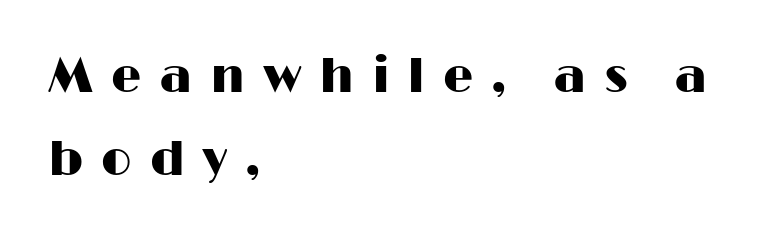
Q: Is the text italic (slanted)? A: No, it is upright.
Q: Is the typeface a serif or a sans-serif typeface? A: Sans-serif.
Q: Is the text underlined? A: No.
Q: How is the paragraph aligned? A: Left-aligned.
Q: Is the spacing between letters normal or unusually wide? A: Unusually wide.
Q: Width (condensed, normal, or wide)? A: Wide.
Q: Stroke contrast? A: High.
Q: x-height? A: Medium.
Q: Monospaced? A: No.
